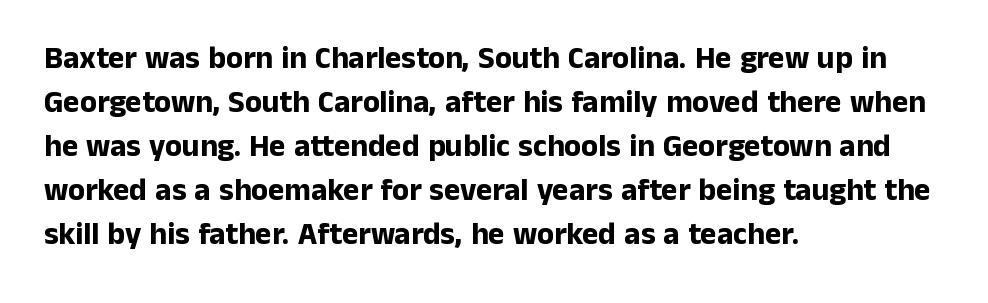
Q: Is the text bold? A: Yes.
Q: Is the text italic (slanted)? A: No, it is upright.
Q: Is the typeface a serif or a sans-serif typeface? A: Sans-serif.
Q: Is the text underlined? A: No.
Q: How is the paragraph aligned? A: Left-aligned.
Q: Is the spacing between letters normal or unusually wide? A: Normal.
Q: Is the spacing between lines tight, normal or loose? A: Normal.
Q: Width (condensed, normal, or wide)? A: Normal.
Q: Stroke contrast? A: Low.
Q: x-height? A: Medium.
Q: Monospaced? A: No.
